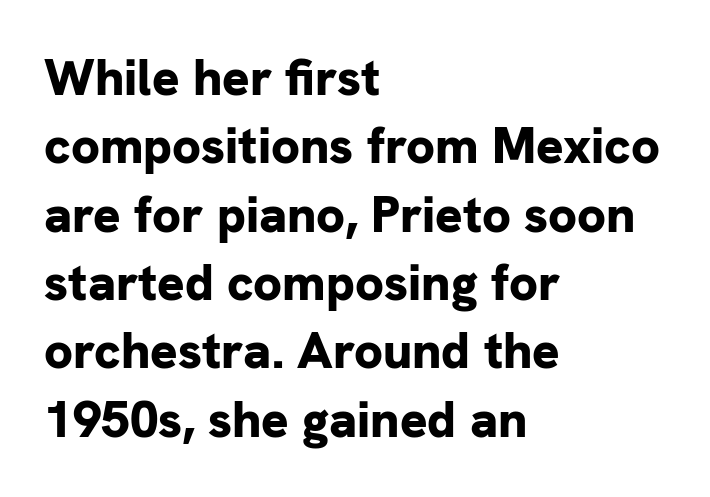
Q: Is the text bold? A: Yes.
Q: Is the text italic (slanted)? A: No, it is upright.
Q: Is the typeface a serif or a sans-serif typeface? A: Sans-serif.
Q: Is the text underlined? A: No.
Q: How is the paragraph aligned? A: Left-aligned.
Q: Is the spacing between letters normal or unusually wide? A: Normal.
Q: Is the spacing between lines tight, normal or loose? A: Normal.
Q: Width (condensed, normal, or wide)? A: Normal.
Q: Stroke contrast? A: Low.
Q: x-height? A: Medium.
Q: Monospaced? A: No.
